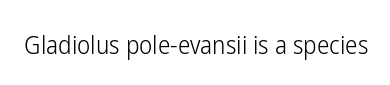
The image shows 25 px text type, upright; set normal letter spacing, not underlined.
